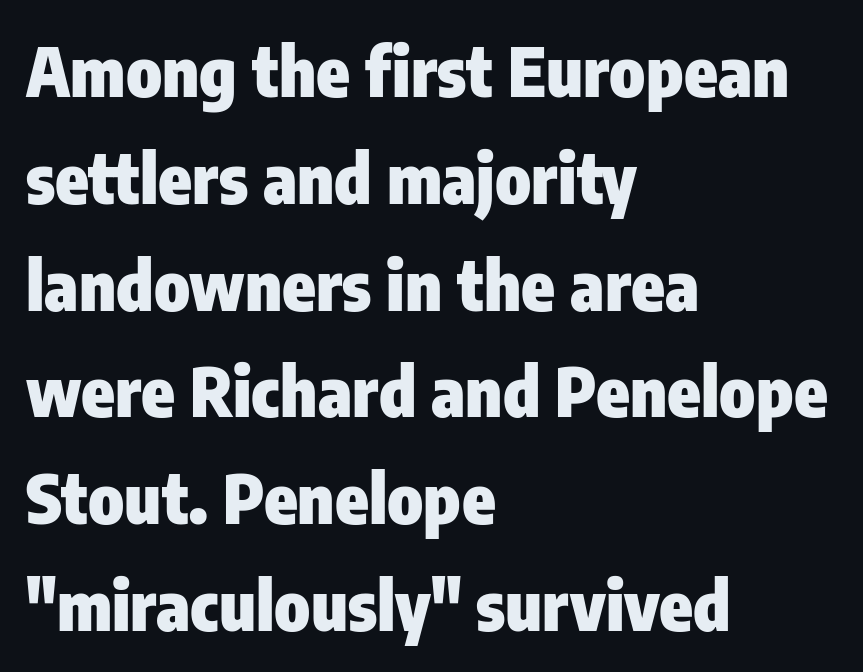
The image shows 68 px heavy, condensed sans-serif type, upright; set left-aligned, normal line spacing (1.57x), normal letter spacing, not underlined; low stroke contrast and a medium x-height.
